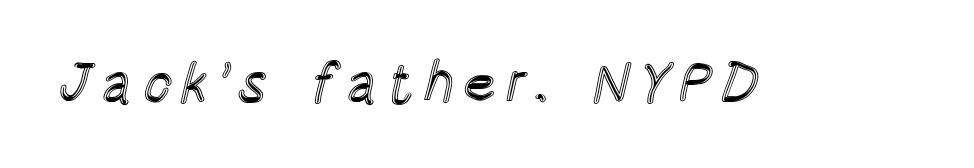
Q: Is the text italic (slanted)? A: Yes.
Q: Is the text underlined? A: No.
Q: Width (condensed, normal, or wide)? A: Condensed.
Q: x-height? A: Large.
Q: Monospaced? A: No.
